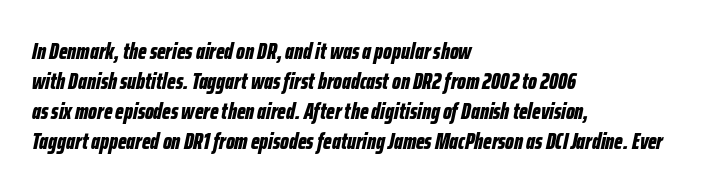
The image shows 23 px bold type, italic (leaning right); set left-aligned, normal line spacing (1.31x), normal letter spacing, not underlined.
